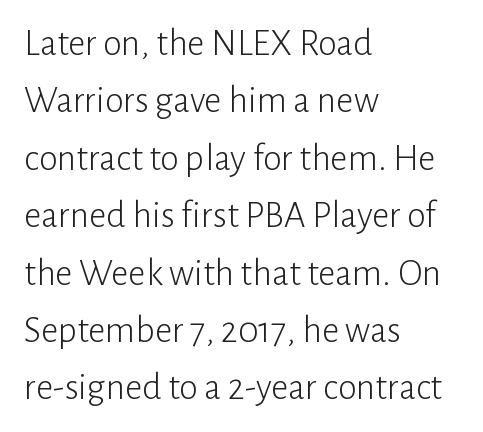
{"serif": "no", "italic": "no", "bold": "no", "weight": "light", "width": "normal", "stroke_contrast": "low", "x_height": "medium", "monospaced": "no", "underline": "no", "align": "left", "line_spacing": "normal", "line_spacing_ratio": 1.51, "letter_spacing": "normal", "letter_spacing_em": 0.0, "glyph_px": 38}
